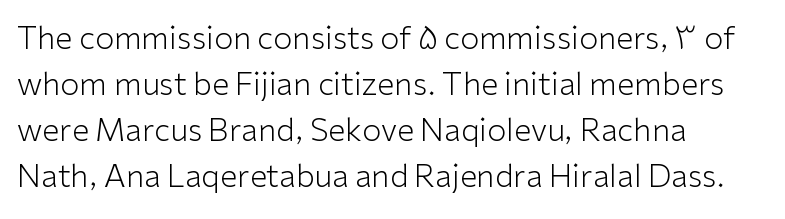
The letterforms sit at book weight or below. This rendering leaves character spacing at its baseline value. You can tell it's not italic because the verticals are truly vertical. The rows are spaced the way most documents space them.
